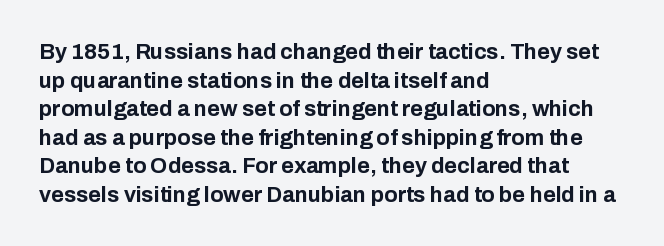
Teacher's note: observe the even left margin — that is flush-left alignment. You can tell it's not italic because the verticals are truly vertical. Words float on clear page, feet unadorned. The letterforms sit shoulder to shoulder at normal distance.
